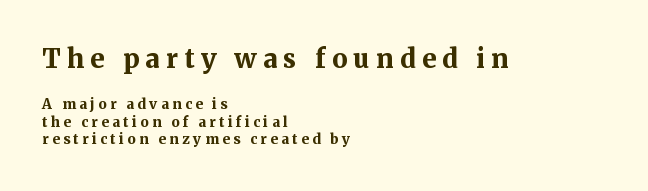
The image shows 26 px bold type, upright; set left-aligned, normal line spacing (1.25x), unusually wide letter spacing (+0.24 em), not underlined; the first (top) block is 1.86x larger.
